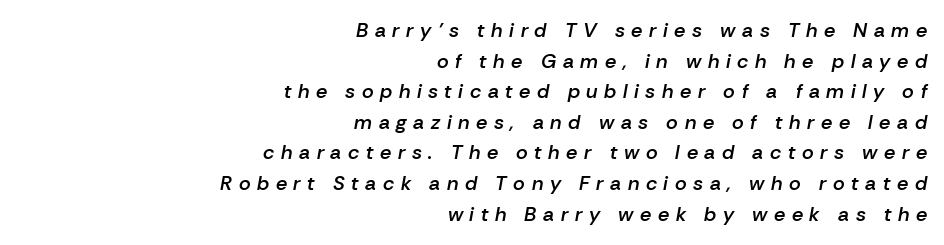
{"italic": "yes", "lean": "right", "slant_degrees": 10, "bold": "semi", "underline": "no", "align": "right", "line_spacing": "normal", "line_spacing_ratio": 1.53, "letter_spacing": "wide", "letter_spacing_em": 0.33, "glyph_px": 20}
